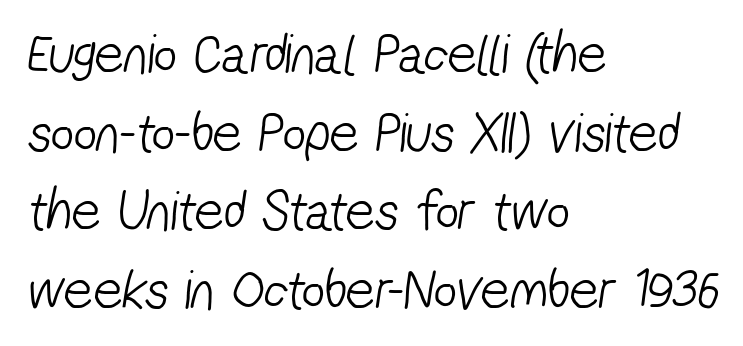
Q: Is the text bold? A: No.
Q: Is the typeface a serif or a sans-serif typeface? A: Sans-serif.
Q: Is the text underlined? A: No.
Q: How is the paragraph aligned? A: Left-aligned.
Q: Is the spacing between letters normal or unusually wide? A: Normal.
Q: Is the spacing between lines tight, normal or loose? A: Normal.
Q: Width (condensed, normal, or wide)? A: Condensed.
Q: Stroke contrast? A: Low.
Q: x-height? A: Medium.
Q: Monospaced? A: No.
